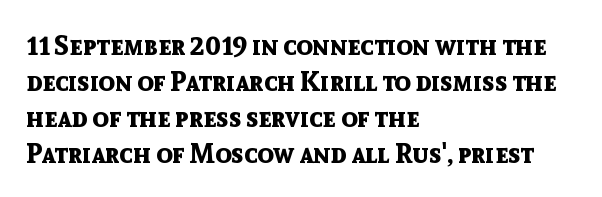
Is there much room between lines? A standard amount, neither cramped nor airy. This rendering features lettering with no underline. The typography opts for an upright posture over an oblique one. Standard letterfit; no display-style spreading of the glyphs. Line starts are locked; line ends wander. Heavy-handed strokes throughout: this text is bold.
